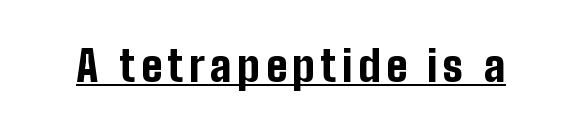
{"serif": "no", "italic": "no", "bold": "yes", "weight": "bold", "width": "condensed", "stroke_contrast": "low", "x_height": "medium", "monospaced": "no", "underline": "yes", "glyph_px": 43}
